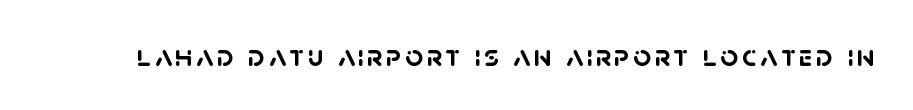
The image shows 31 px semibold sans-serif type; set not underlined; low stroke contrast and a large x-height.
